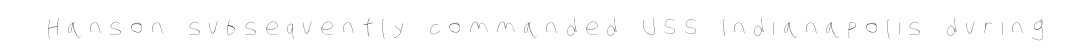
{"bold": "no", "underline": "no", "letter_spacing": "wide", "letter_spacing_em": 0.35, "glyph_px": 22}
